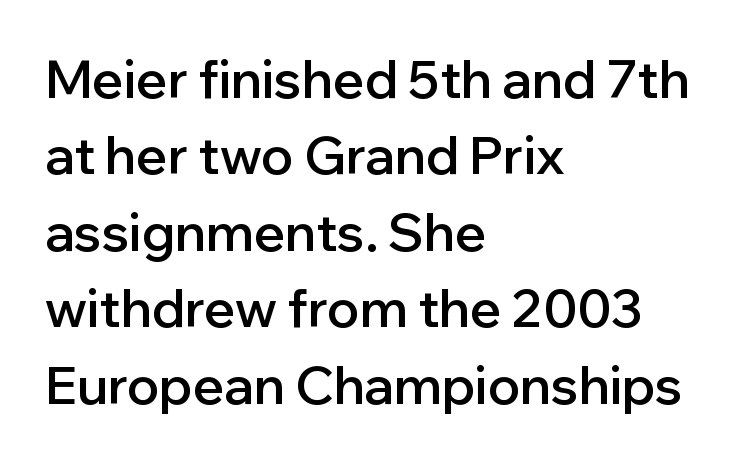
The lines in this sample share a left origin and differ only in where they stop. No word sits above an underline. The designer left line spacing at the default. Each letter's strokes conclude bluntly, with no projecting serifs. Characters follow at the spacing the type designer built in. These lines were composed using upright roman letters.
